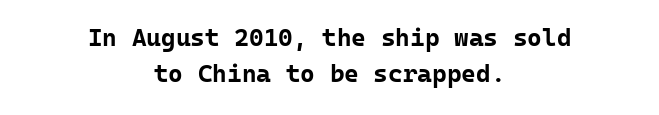
The image shows 25 px bold type, upright; set centered, normal line spacing (1.45x), normal letter spacing, not underlined.
